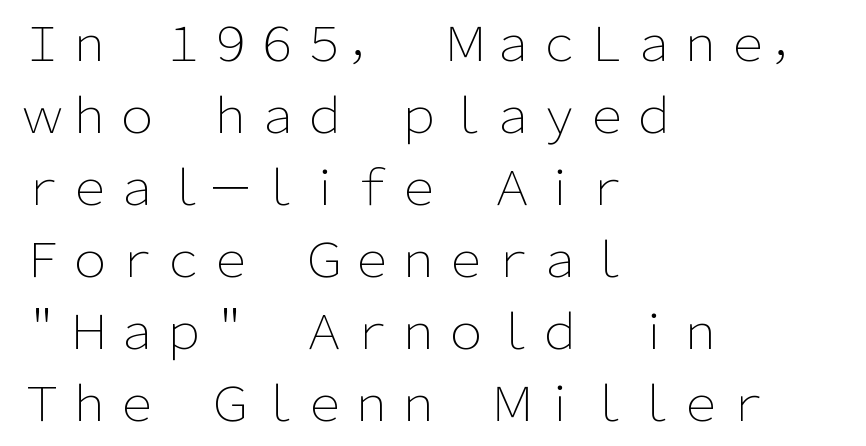
{"serif": "no", "italic": "no", "bold": "no", "weight": "light", "width": "normal", "stroke_contrast": "low", "x_height": "medium", "monospaced": "no", "underline": "no", "align": "left", "line_spacing": "normal", "line_spacing_ratio": 1.53, "letter_spacing": "normal", "letter_spacing_em": 0.0, "glyph_px": 47}
